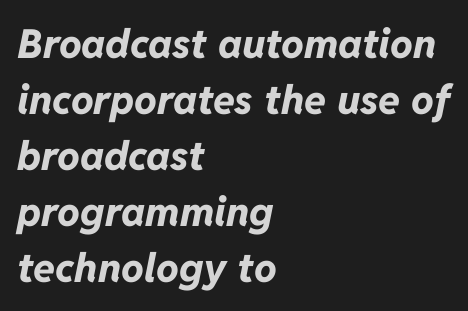
Q: Is the text bold? A: Yes.
Q: Is the text italic (slanted)? A: Yes, it leans right by about 11 degrees.
Q: Is the text underlined? A: No.
Q: How is the paragraph aligned? A: Left-aligned.
Q: Is the spacing between letters normal or unusually wide? A: Normal.
Q: Is the spacing between lines tight, normal or loose? A: Normal.
Q: Width (condensed, normal, or wide)? A: Normal.
Q: Stroke contrast? A: Low.
Q: x-height? A: Medium.
Q: Monospaced? A: No.
